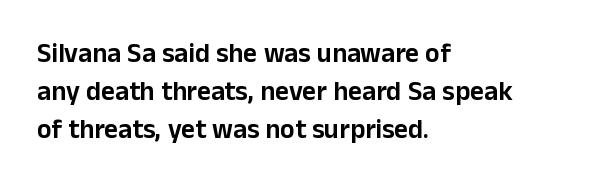
The image shows 27 px text type, upright; set left-aligned, normal line spacing (1.4x), normal letter spacing, not underlined.
